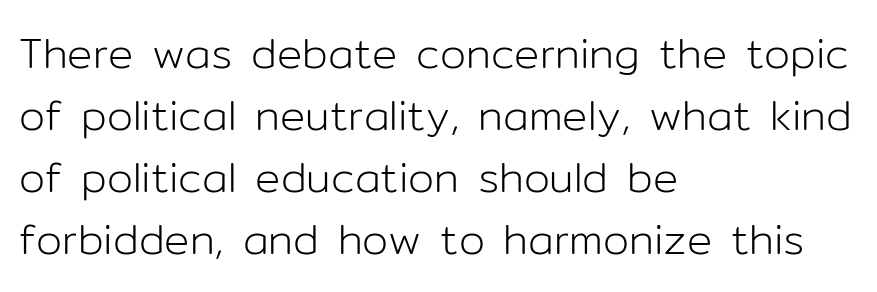
{"serif": "no", "italic": "no", "bold": "no", "weight": "light", "width": "normal", "stroke_contrast": "low", "x_height": "medium", "monospaced": "no", "underline": "no", "align": "left", "line_spacing": "normal", "line_spacing_ratio": 1.48, "letter_spacing": "normal", "letter_spacing_em": 0.0, "glyph_px": 42}
